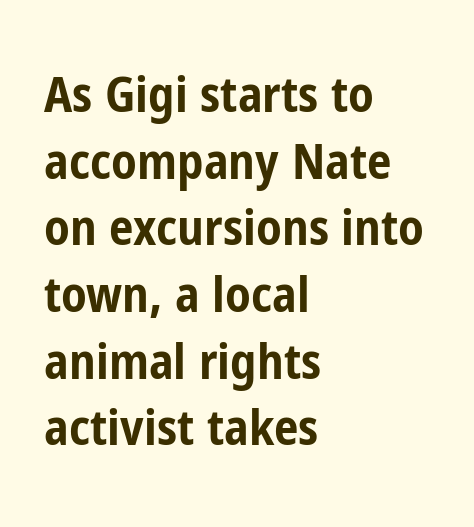
The image shows 49 px bold, condensed sans-serif type, upright; set left-aligned, normal line spacing (1.36x), normal letter spacing, not underlined; low stroke contrast and a medium x-height.
